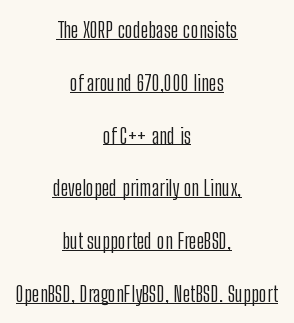
The image shows 22 px text type, upright; set centered, loose line spacing (2.4x), normal letter spacing, underlined.
